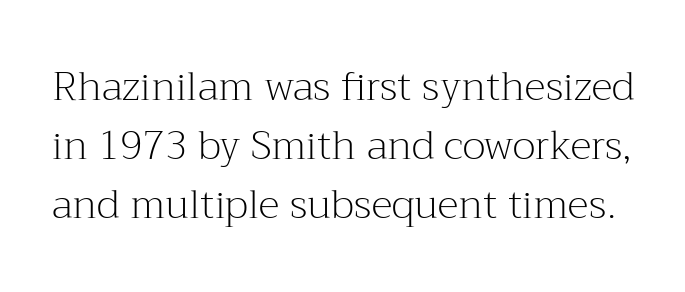
Q: Is the text bold? A: No.
Q: Is the text italic (slanted)? A: No, it is upright.
Q: Is the typeface a serif or a sans-serif typeface? A: Serif.
Q: Is the text underlined? A: No.
Q: Is the spacing between letters normal or unusually wide? A: Normal.
Q: Is the spacing between lines tight, normal or loose? A: Normal.
Q: Width (condensed, normal, or wide)? A: Normal.
Q: Stroke contrast? A: Medium.
Q: x-height? A: Medium.
Q: Monospaced? A: No.
